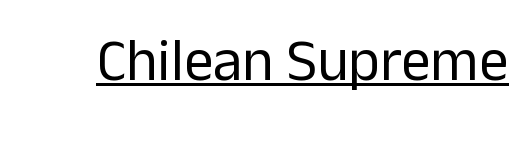
{"serif": "no", "italic": "no", "bold": "no", "weight": "regular", "width": "normal", "stroke_contrast": "low", "x_height": "medium", "monospaced": "no", "underline": "yes", "letter_spacing": "normal", "letter_spacing_em": 0.0, "glyph_px": 59}
